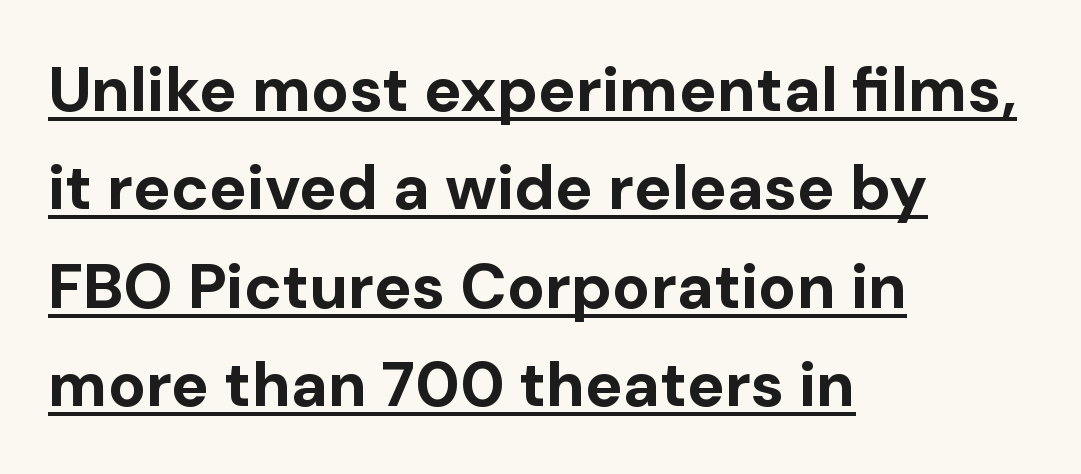
Q: Is the text bold? A: Yes.
Q: Is the text italic (slanted)? A: No, it is upright.
Q: Is the typeface a serif or a sans-serif typeface? A: Sans-serif.
Q: Is the text underlined? A: Yes.
Q: How is the paragraph aligned? A: Left-aligned.
Q: Is the spacing between letters normal or unusually wide? A: Normal.
Q: Is the spacing between lines tight, normal or loose? A: Normal.
Q: Width (condensed, normal, or wide)? A: Normal.
Q: Stroke contrast? A: Low.
Q: x-height? A: Medium.
Q: Monospaced? A: No.
